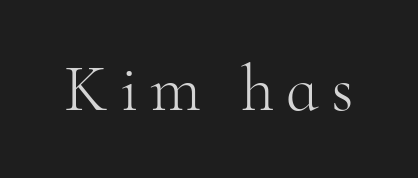
{"serif": "yes", "italic": "no", "bold": "no", "weight": "light", "width": "normal", "stroke_contrast": "high", "x_height": "small", "monospaced": "no", "underline": "no", "glyph_px": 67}
